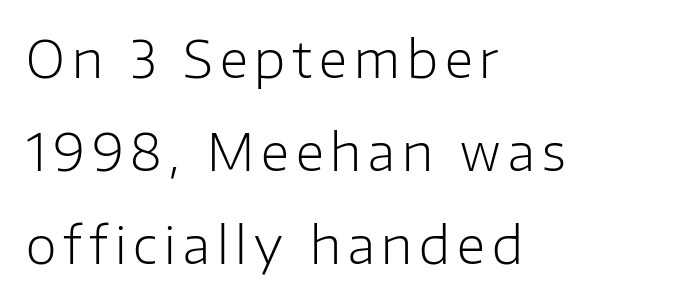
The ragged edge is on the right, which tells us the setting is flush left. Does the lettering tilt? It doesn't — this is upright. Bold? No — there's no thickening of the strokes. Looks like regular typesetting: each glyph gets only the width it needs.
